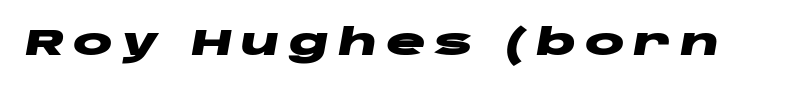
Nobody drew a line under any word here. You'd pick this weight for a headline — it's a proper bold. The horizontal fit of the characters is loose and conspicuously gappy. Here the designer chose a conventional face with non-uniform glyph widths. If you drew a line through each stem, it would be angled.
